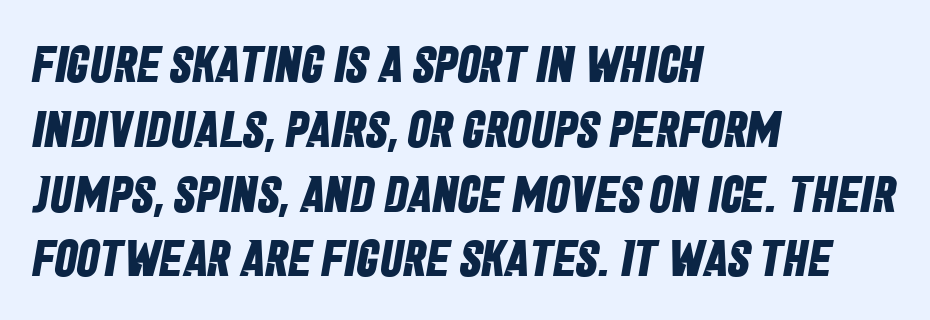
Q: Is the text bold? A: Yes.
Q: Is the typeface a serif or a sans-serif typeface? A: Sans-serif.
Q: Is the text underlined? A: No.
Q: How is the paragraph aligned? A: Left-aligned.
Q: Is the spacing between letters normal or unusually wide? A: Normal.
Q: Is the spacing between lines tight, normal or loose? A: Normal.
Q: Width (condensed, normal, or wide)? A: Condensed.
Q: Stroke contrast? A: Low.
Q: x-height? A: Large.
Q: Monospaced? A: No.
